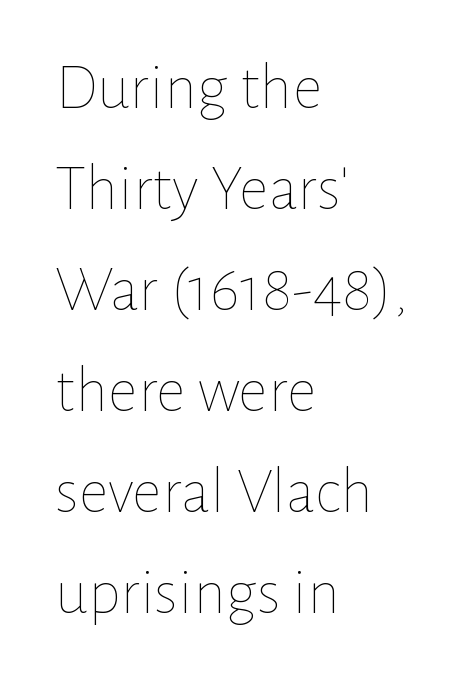
The image shows 66 px thin type, upright; set left-aligned, normal line spacing (1.53x), normal letter spacing, not underlined; low stroke contrast and a medium x-height.
